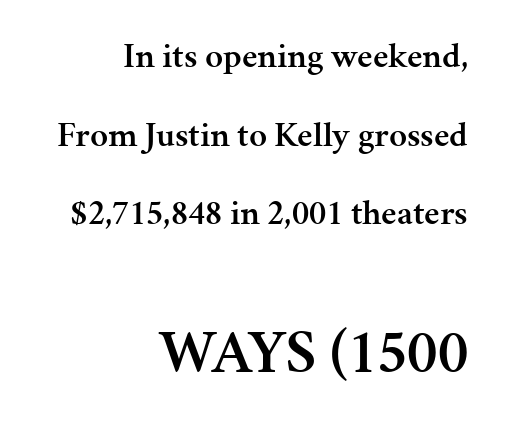
{"serif": "yes", "italic": "no", "bold": "semi", "weight": "semibold", "width": "normal", "stroke_contrast": "medium", "x_height": "medium", "monospaced": "no", "underline": "no", "align": "right", "line_spacing": "loose", "line_spacing_ratio": 2.25, "letter_spacing": "normal", "letter_spacing_em": 0.0, "larger_block": "second", "size_ratio": 1.77, "glyph_px": 62}
